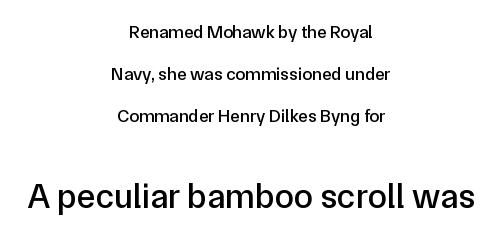
Tracking here is standard; glyphs follow each other at the usual distance. Vertical spacing — loose. Is this a fixed-width face? No — the glyphs have proportional, varying widths. The font family rendered here belongs to the sans-serif group.
